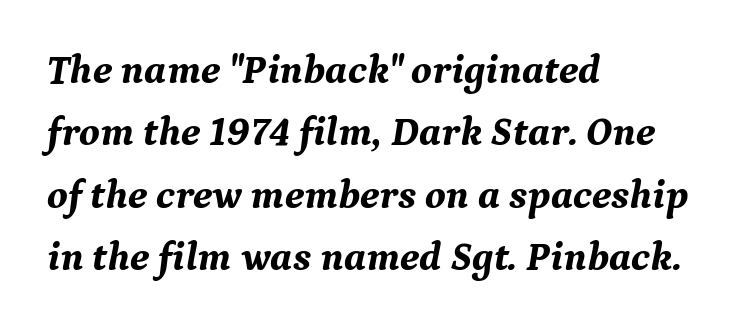
Q: Is the text bold? A: Yes.
Q: Is the text italic (slanted)? A: Yes, it leans right by about 9 degrees.
Q: Is the typeface a serif or a sans-serif typeface? A: Serif.
Q: Is the text underlined? A: No.
Q: How is the paragraph aligned? A: Left-aligned.
Q: Is the spacing between letters normal or unusually wide? A: Normal.
Q: Is the spacing between lines tight, normal or loose? A: Normal.
Q: Width (condensed, normal, or wide)? A: Normal.
Q: Stroke contrast? A: Medium.
Q: x-height? A: Medium.
Q: Monospaced? A: No.
